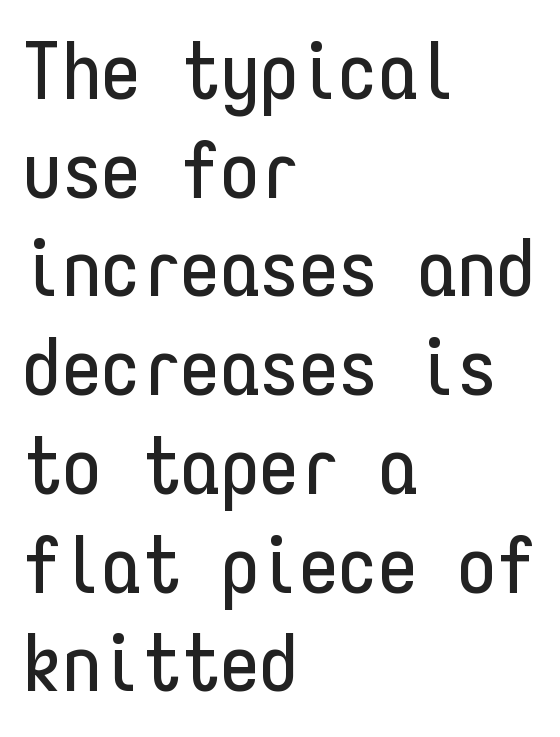
Notice how the passage keeps a crisp vertical edge on the left only. Rendered with straight, roman letterforms. The vertical gap from one line to the next is medium. There is no visible air inserted between adjacent glyphs.
